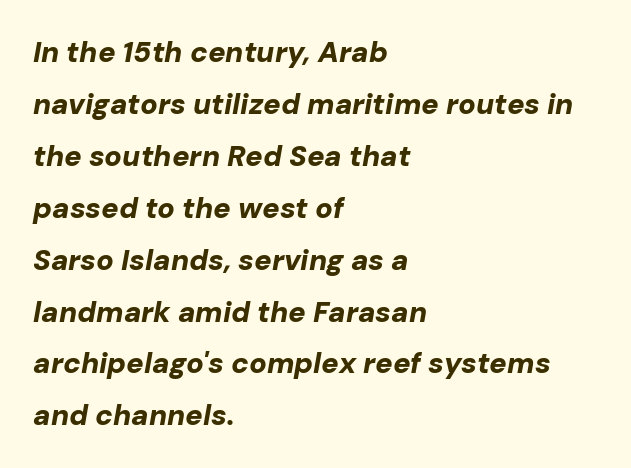
{"italic": "yes", "lean": "right", "slant_degrees": 10, "bold": "yes", "weight": "bold", "width": "normal", "stroke_contrast": "low", "x_height": "medium", "monospaced": "no", "underline": "no", "align": "left", "line_spacing_ratio": 1.79, "letter_spacing": "normal", "letter_spacing_em": 0.0, "glyph_px": 29}
